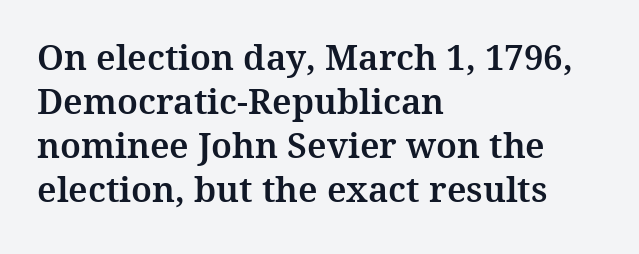
Q: Is the text italic (slanted)? A: No, it is upright.
Q: Is the typeface a serif or a sans-serif typeface? A: Serif.
Q: Is the text underlined? A: No.
Q: How is the paragraph aligned? A: Left-aligned.
Q: Is the spacing between letters normal or unusually wide? A: Normal.
Q: Is the spacing between lines tight, normal or loose? A: Normal.
Q: Width (condensed, normal, or wide)? A: Normal.
Q: Stroke contrast? A: Medium.
Q: x-height? A: Medium.
Q: Monospaced? A: No.
